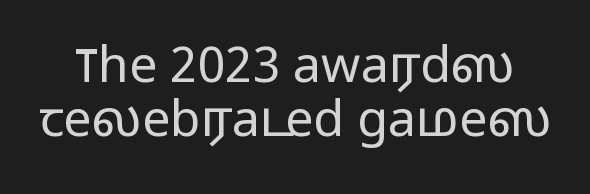
{"serif": "no", "italic": "no", "bold": "no", "weight": "light", "width": "wide", "stroke_contrast": "low", "x_height": "medium", "monospaced": "no", "underline": "no", "line_spacing": "tight", "line_spacing_ratio": 1.09, "letter_spacing": "normal", "letter_spacing_em": 0.0, "glyph_px": 50}
